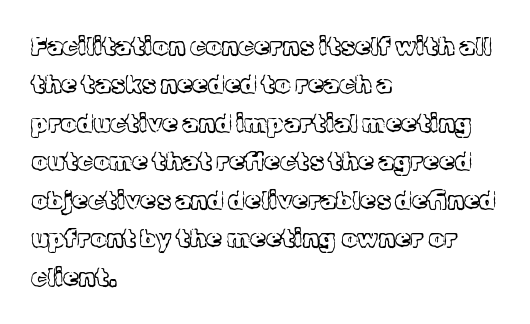
The image shows 25 px text type, upright; set left-aligned, normal line spacing (1.54x), normal letter spacing, not underlined.
